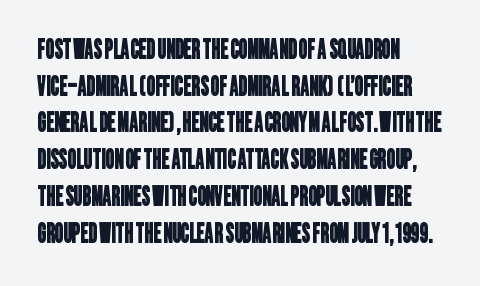
The area under the type is left untouched. Line beginnings align vertically; line endings do not. Each new line begins a customary step beneath the previous one. Nothing unusual about the tracking: characters are spaced as the font intends.
